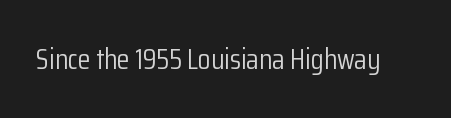
Do the characters align in a grid? No, the font is proportional. The specimen reads as upright at a glance. The tracking reads as untouched default to a designer's eye. Serifs: no, the terminals of the letterforms are clean. Stems and bowls with no extra thickness — not bold.
